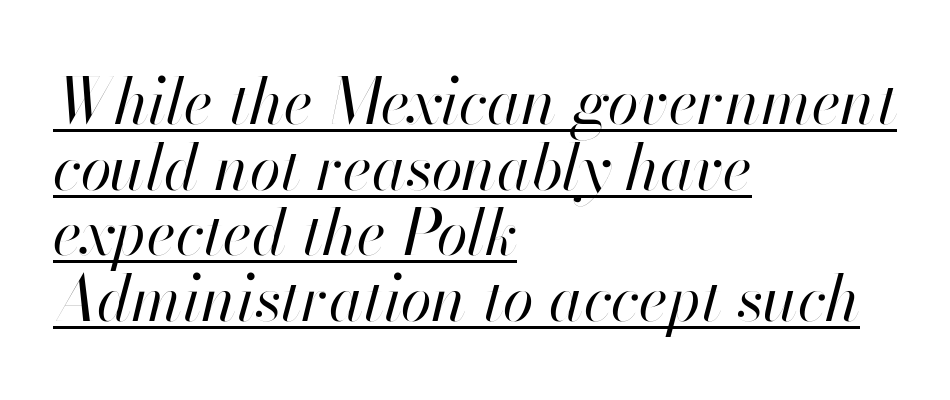
{"italic": "yes", "lean": "right", "slant_degrees": 13, "bold": "no", "weight": "regular", "width": "normal", "stroke_contrast": "high", "x_height": "small", "monospaced": "no", "underline": "yes", "align": "left", "line_spacing": "tight", "line_spacing_ratio": 1.04, "letter_spacing": "normal", "letter_spacing_em": 0.0, "glyph_px": 63}
